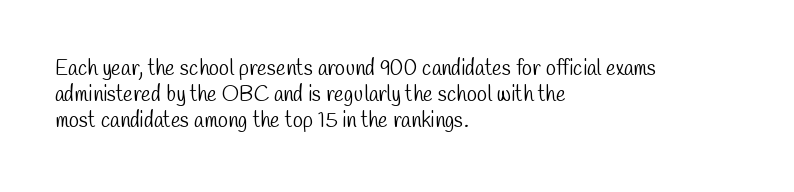
Q: Is the text bold? A: No.
Q: Is the text underlined? A: No.
Q: How is the paragraph aligned? A: Left-aligned.
Q: Is the spacing between letters normal or unusually wide? A: Normal.
